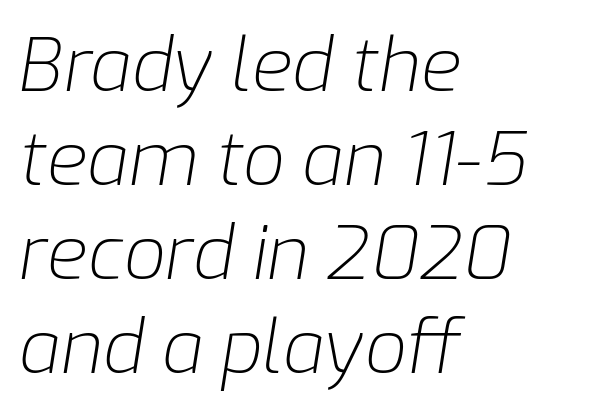
Q: Is the text bold? A: No.
Q: Is the text italic (slanted)? A: Yes, it leans right by about 9 degrees.
Q: Is the text underlined? A: No.
Q: How is the paragraph aligned? A: Left-aligned.
Q: Is the spacing between letters normal or unusually wide? A: Normal.
Q: Is the spacing between lines tight, normal or loose? A: Normal.
Q: Width (condensed, normal, or wide)? A: Normal.
Q: Stroke contrast? A: Low.
Q: x-height? A: Medium.
Q: Monospaced? A: No.
